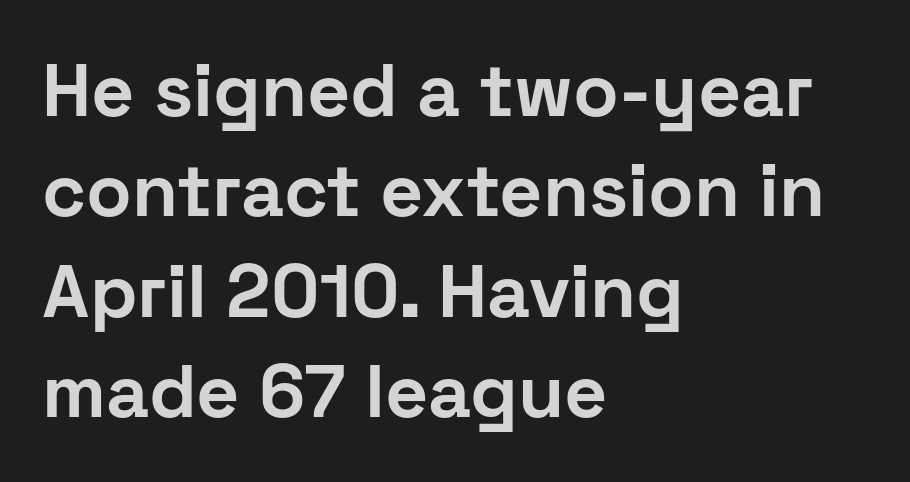
The image shows 75 px bold sans-serif type, upright; set left-aligned, normal line spacing (1.34x), normal letter spacing, not underlined; low stroke contrast and a medium x-height.
